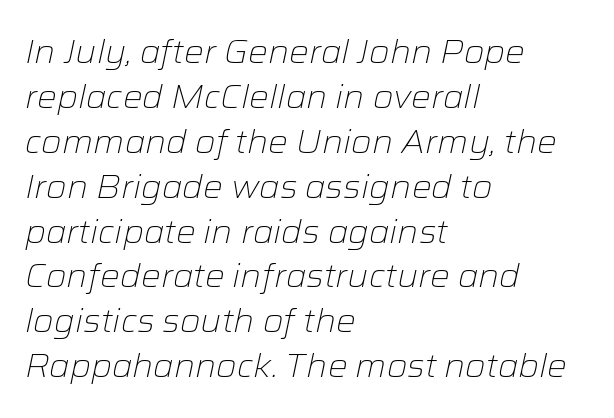
The image shows 33 px light type, italic (leaning right); set left-aligned, normal line spacing (1.36x), normal letter spacing, not underlined; low stroke contrast and a medium x-height.
